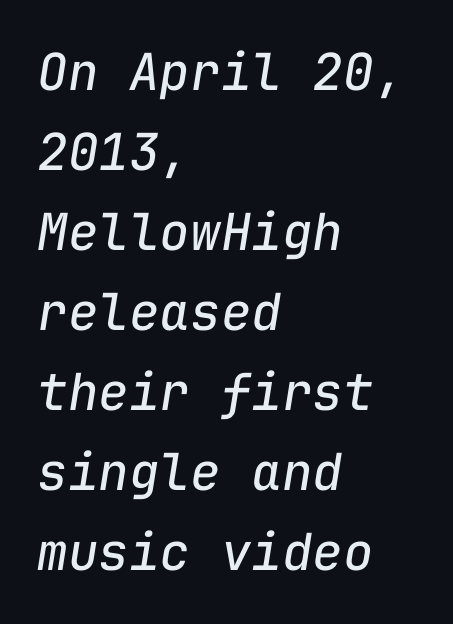
This sample is left-justified, so line endings fall wherever the words run out. This is not heavy type; no bold has been used. Spacing between characters is what you'd get straight out of the box. Each row of text sits above clean, open space. Spacing verdict: monospaced, one width for all characters.
